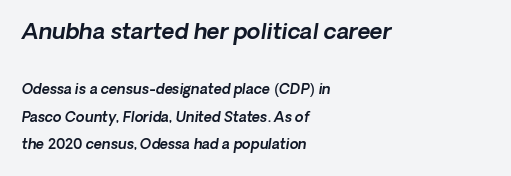
Q: Is the text underlined? A: No.
Q: How is the paragraph aligned? A: Left-aligned.
Q: Is the spacing between letters normal or unusually wide? A: Normal.
Q: Is the spacing between lines tight, normal or loose? A: Loose.
Q: Which block of text is set in a larger size, the first (top) or the second (bottom)? A: The first (top) one.
